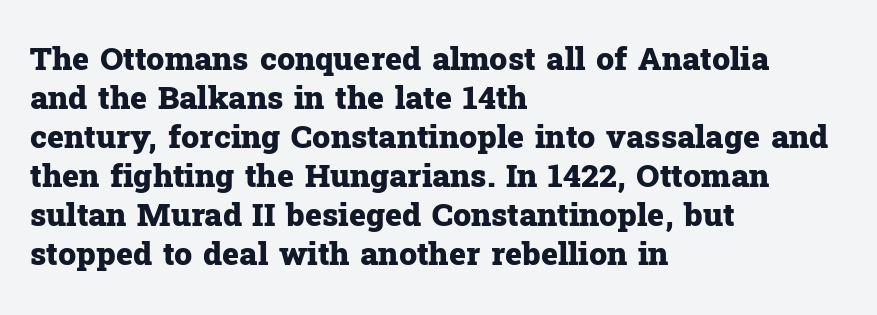
Regarding serifs, this sample has them. The paragraph shown leans on its left margin. Every letter is thick-stroked: bold, no question. Glyph-to-glyph distance matches everyday printed text.
